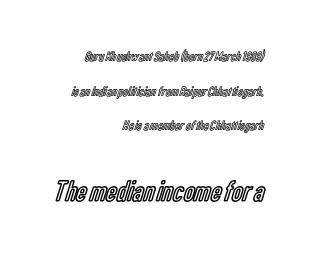
The area under the type is left untouched. Of the two passages, the one underneath uses the larger point size. Is the block centered? No — it sits flush against the right margin.
